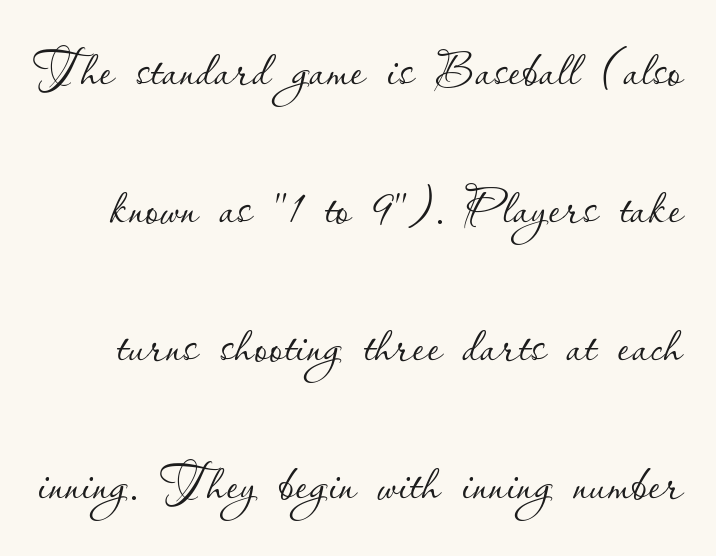
The image shows 68 px thin type; set loose line spacing (2.03x), normal letter spacing, not underlined; low stroke contrast and a small x-height.
